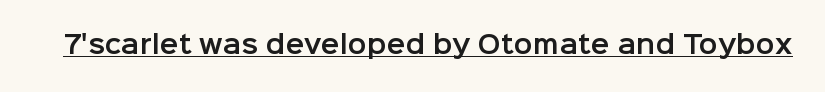
You can tell it's not italic because the verticals are truly vertical. Honestly, the letter spacing is just normal — you wouldn't notice it. Students, observe the line beneath the letters — that is underlining.
